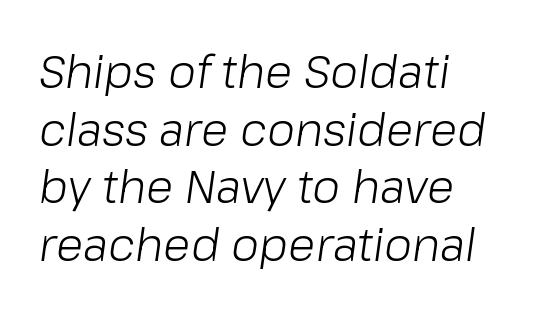
Vertical stems look standard width or narrower in stroke. Tall strokes in this sample are angled rather than plumb. The rendering keeps characters at their native spacing. The leading is moderate, giving the passage an even texture.
